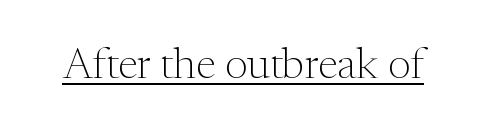
The image shows 43 px light serif type, upright; set normal letter spacing, underlined; medium stroke contrast and a medium x-height.
